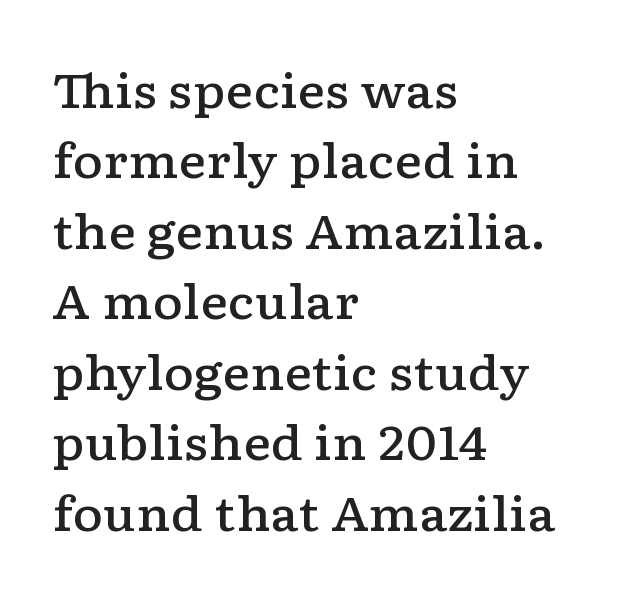
Q: Is the text bold? A: Semi-bold.
Q: Is the text italic (slanted)? A: No, it is upright.
Q: Is the typeface a serif or a sans-serif typeface? A: Serif.
Q: Is the text underlined? A: No.
Q: How is the paragraph aligned? A: Left-aligned.
Q: Is the spacing between letters normal or unusually wide? A: Normal.
Q: Is the spacing between lines tight, normal or loose? A: Normal.
Q: Width (condensed, normal, or wide)? A: Wide.
Q: Stroke contrast? A: Low.
Q: x-height? A: Medium.
Q: Monospaced? A: No.
